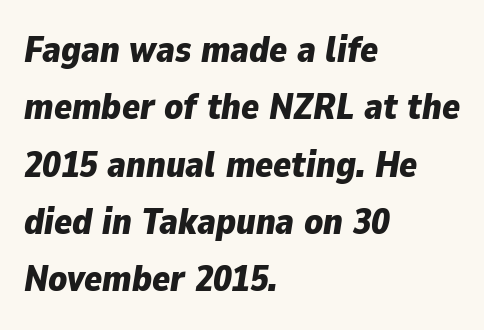
{"italic": "yes", "lean": "right", "slant_degrees": 9, "bold": "yes", "weight": "bold", "width": "normal", "stroke_contrast": "low", "x_height": "medium", "monospaced": "no", "underline": "no", "align": "left", "line_spacing": "normal", "line_spacing_ratio": 1.55, "letter_spacing": "normal", "letter_spacing_em": 0.0, "glyph_px": 37}
